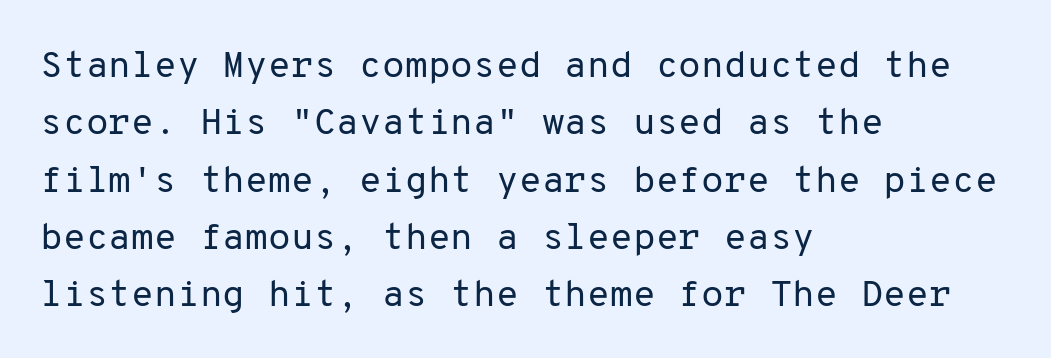
The image shows 37 px regular-weight sans-serif type, upright, monospaced; set left-aligned, normal line spacing (1.55x), normal letter spacing, not underlined; low stroke contrast and a medium x-height.
